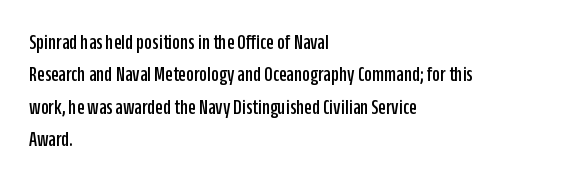
Q: Is the text italic (slanted)? A: No, it is upright.
Q: Is the text underlined? A: No.
Q: How is the paragraph aligned? A: Left-aligned.
Q: Is the spacing between letters normal or unusually wide? A: Normal.
Q: Is the spacing between lines tight, normal or loose? A: Normal.
